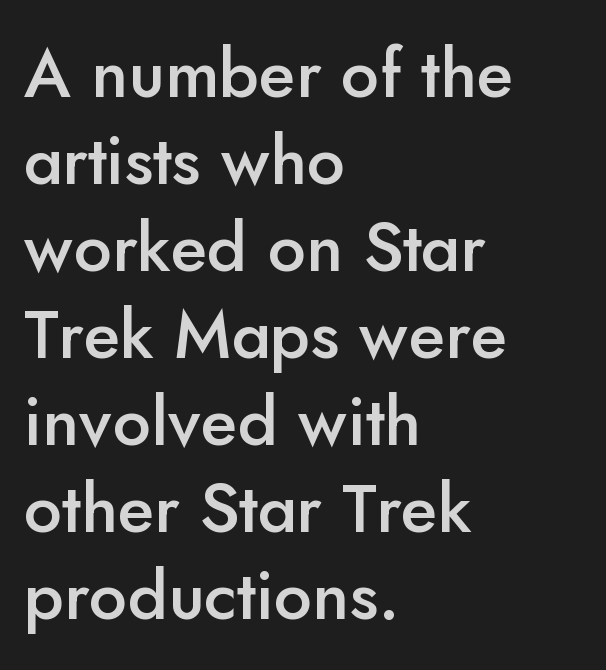
{"serif": "no", "italic": "no", "bold": "semi", "weight": "semibold", "width": "normal", "stroke_contrast": "low", "x_height": "small", "monospaced": "no", "underline": "no", "align": "left", "line_spacing": "normal", "line_spacing_ratio": 1.28, "letter_spacing": "normal", "letter_spacing_em": 0.0, "glyph_px": 68}
